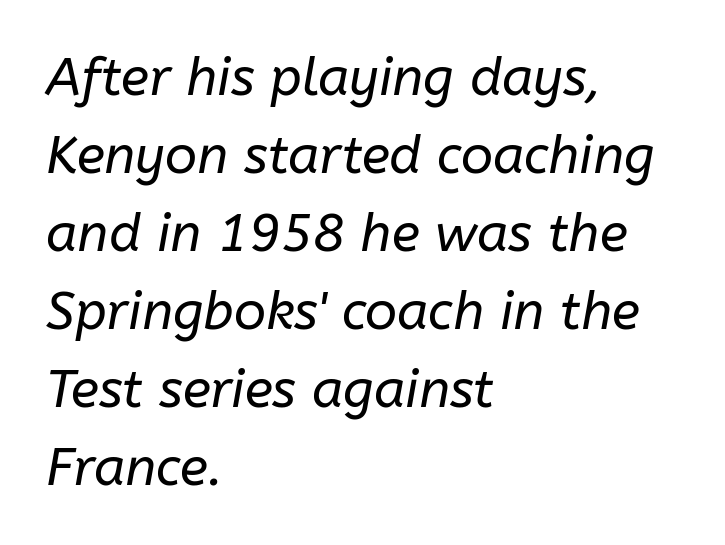
{"italic": "yes", "lean": "right", "slant_degrees": 10, "bold": "no", "weight": "regular", "width": "normal", "stroke_contrast": "low", "x_height": "medium", "monospaced": "no", "underline": "no", "align": "left", "line_spacing": "normal", "line_spacing_ratio": 1.47, "letter_spacing": "normal", "letter_spacing_em": 0.0, "glyph_px": 53}
